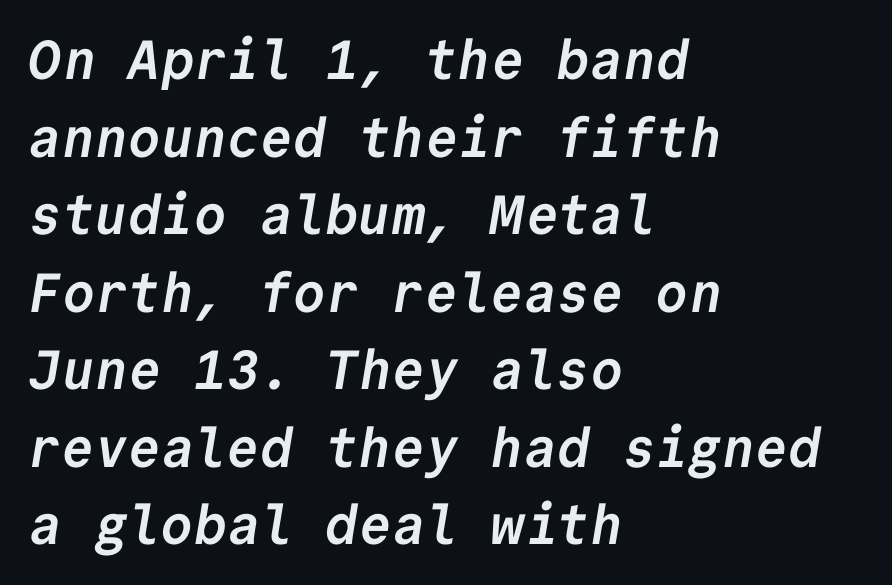
Q: Is the text bold? A: Yes.
Q: Is the typeface a serif or a sans-serif typeface? A: Sans-serif.
Q: Is the text underlined? A: No.
Q: How is the paragraph aligned? A: Left-aligned.
Q: Is the spacing between letters normal or unusually wide? A: Normal.
Q: Is the spacing between lines tight, normal or loose? A: Normal.
Q: Width (condensed, normal, or wide)? A: Normal.
Q: Stroke contrast? A: Low.
Q: x-height? A: Medium.
Q: Monospaced? A: Yes.
